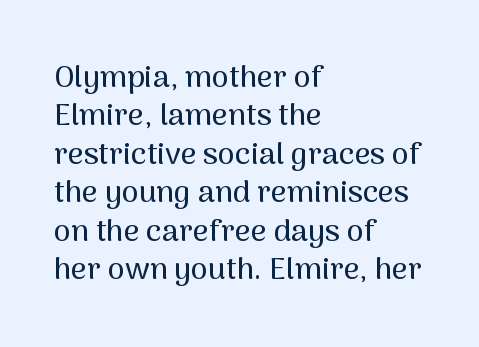
Designer's note — italics off, roman on. Spacing verdict: proportional, widths tailored to each character. Here the glyphs are tracked normally, forming tight word shapes. Unmarked baselines from the first word to the last.
